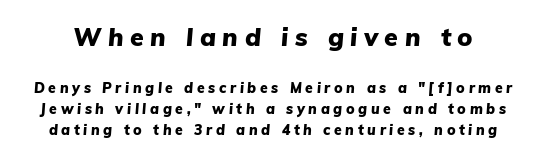
Q: Is the text bold? A: Yes.
Q: Is the text italic (slanted)? A: Yes, it leans right by about 5 degrees.
Q: Is the text underlined? A: No.
Q: Is the spacing between letters normal or unusually wide? A: Unusually wide.
Q: Is the spacing between lines tight, normal or loose? A: Normal.
Q: Which block of text is set in a larger size, the first (top) or the second (bottom)? A: The first (top) one.
